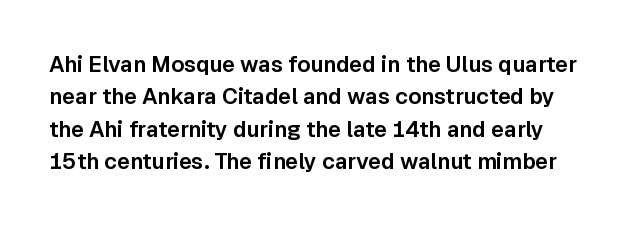
{"italic": "no", "underline": "no", "line_spacing": "normal", "line_spacing_ratio": 1.47, "letter_spacing": "normal", "letter_spacing_em": 0.0, "glyph_px": 22}
